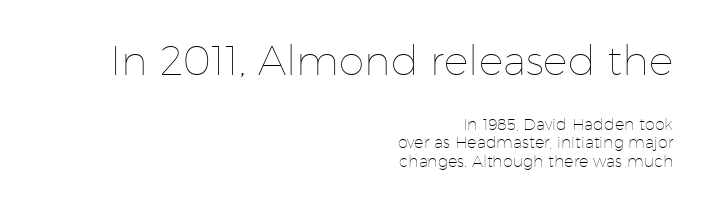
Q: Is the text bold? A: No.
Q: Is the text italic (slanted)? A: No, it is upright.
Q: Is the text underlined? A: No.
Q: How is the paragraph aligned? A: Right-aligned.
Q: Is the spacing between letters normal or unusually wide? A: Normal.
Q: Is the spacing between lines tight, normal or loose? A: Tight.
Q: Which block of text is set in a larger size, the first (top) or the second (bottom)? A: The first (top) one.
Q: Width (condensed, normal, or wide)? A: Normal.
Q: Stroke contrast? A: Low.
Q: x-height? A: Medium.
Q: Monospaced? A: No.
